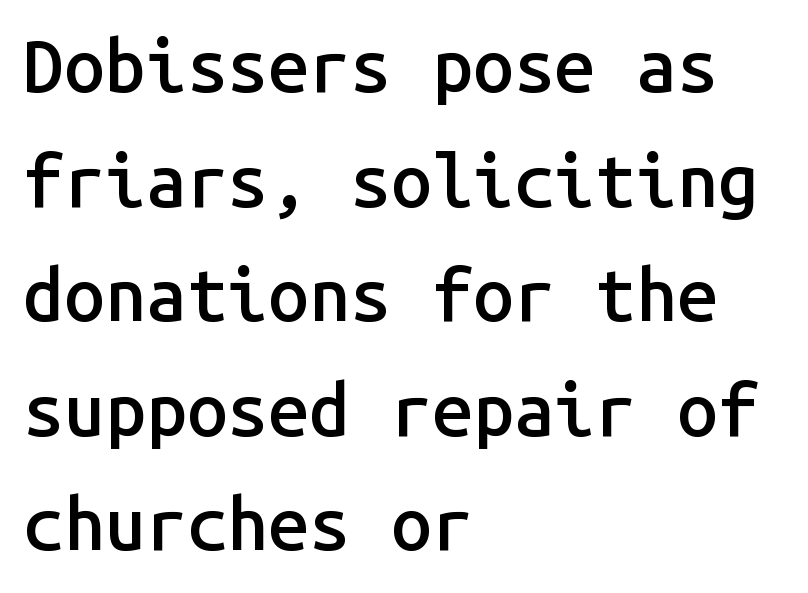
The image shows 73 px semibold sans-serif type, upright, monospaced; set left-aligned, normal line spacing (1.57x), normal letter spacing, not underlined; low stroke contrast and a medium x-height.
